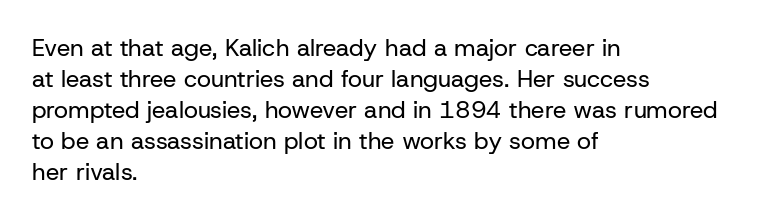
These lines keep a tight, regular rhythm from letter to letter. Notice how descenders clear the ascenders below comfortably — that's standard leading. These lines were composed using upright roman letters. One-word summary of the alignment: left. Nobody drew a line under any word here. The typesetting does not lean heavy: it is not bold.
